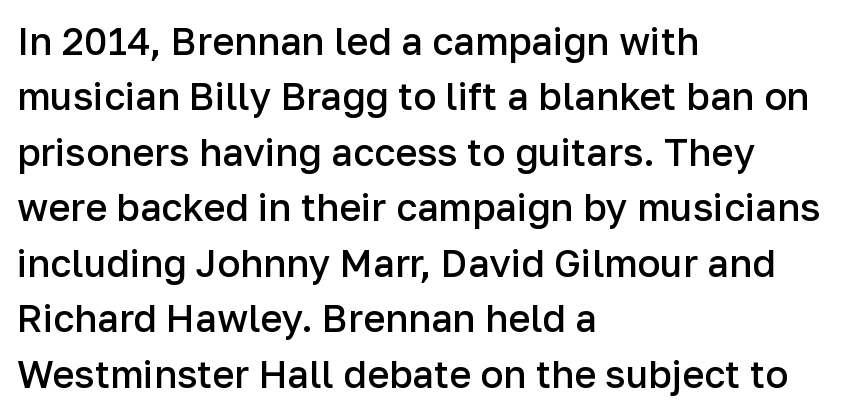
Proportional: the letters do not fall into vertical columns. Moderately thickened strokes mark this as semibold type. Is the block centered? No — it sits flush against the left margin. Vertical strokes here are truly vertical. Check the space under the baseline: it is left empty. Does extra space separate the letters? No, they use regular spacing.
